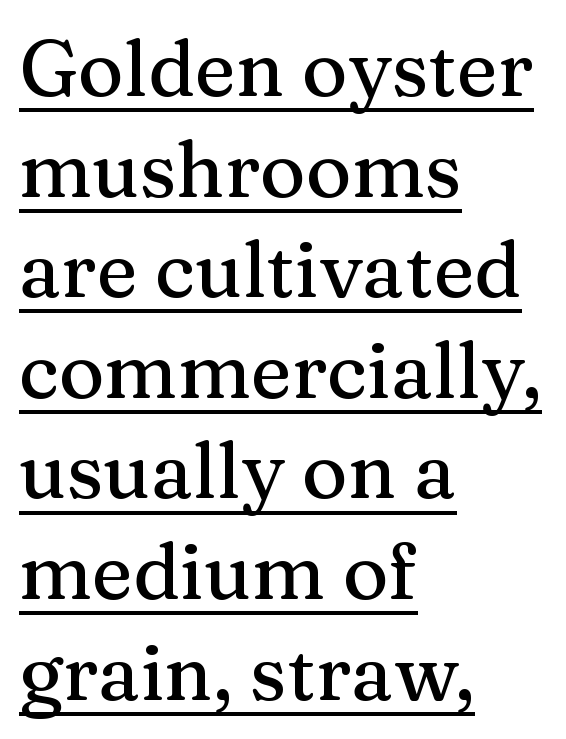
The image shows 78 px serif type, upright; set left-aligned, normal line spacing (1.29x), normal letter spacing, underlined; medium stroke contrast and a medium x-height.
